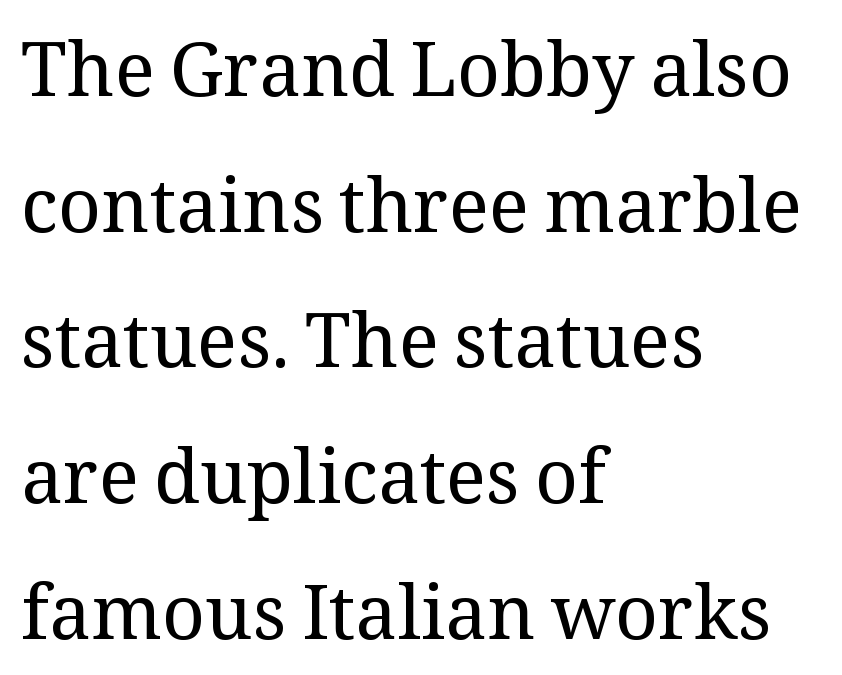
Q: Is the text bold? A: No.
Q: Is the text italic (slanted)? A: No, it is upright.
Q: Is the typeface a serif or a sans-serif typeface? A: Serif.
Q: Is the text underlined? A: No.
Q: How is the paragraph aligned? A: Left-aligned.
Q: Is the spacing between letters normal or unusually wide? A: Normal.
Q: Width (condensed, normal, or wide)? A: Normal.
Q: Stroke contrast? A: Medium.
Q: x-height? A: Medium.
Q: Monospaced? A: No.
